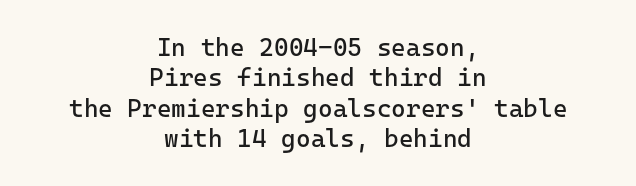
Q: Is the text bold? A: No.
Q: Is the text italic (slanted)? A: No, it is upright.
Q: Is the text underlined? A: No.
Q: How is the paragraph aligned? A: Centered.
Q: Is the spacing between letters normal or unusually wide? A: Normal.
